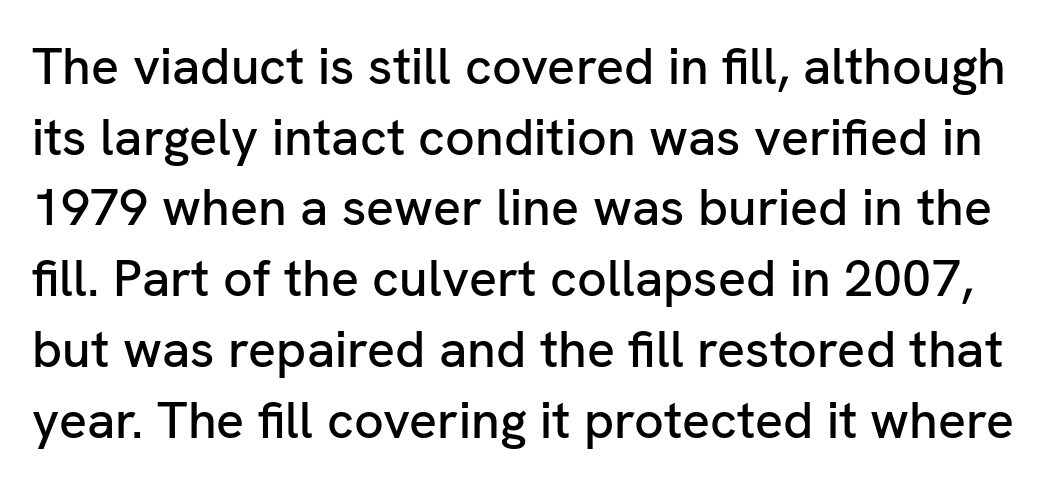
The image shows 52 px sans-serif type, upright; set normal line spacing (1.36x), normal letter spacing, not underlined; low stroke contrast and a medium x-height.
